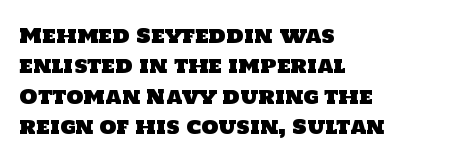
The letterforms sit shoulder to shoulder at normal distance. Regarding leading, the lines here are spaced in the standard way. The lines are quadded left. Beneath every word, the page is bare.
